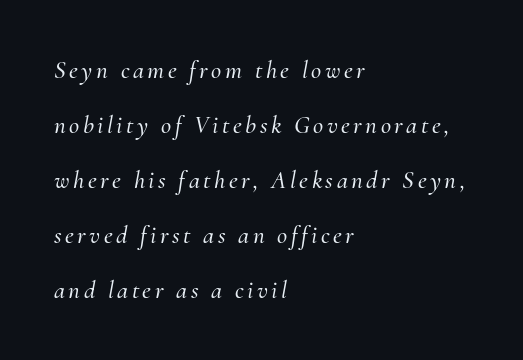
The image shows 25 px text type, italic (leaning right); set left-aligned, loose line spacing (2.2x), not underlined.
